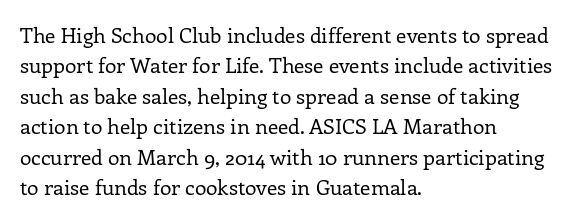
The image shows 21 px text type, upright; set left-aligned, normal line spacing (1.45x), normal letter spacing, not underlined.
